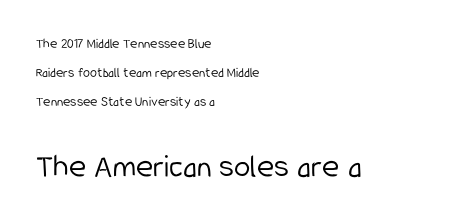
Q: Is the text bold? A: No.
Q: Is the text italic (slanted)? A: No, it is upright.
Q: Is the typeface a serif or a sans-serif typeface? A: Sans-serif.
Q: Is the text underlined? A: No.
Q: How is the paragraph aligned? A: Left-aligned.
Q: Is the spacing between letters normal or unusually wide? A: Normal.
Q: Is the spacing between lines tight, normal or loose? A: Loose.
Q: Which block of text is set in a larger size, the first (top) or the second (bottom)? A: The second (bottom) one.
Q: Width (condensed, normal, or wide)? A: Condensed.
Q: Stroke contrast? A: Low.
Q: x-height? A: Medium.
Q: Monospaced? A: No.
